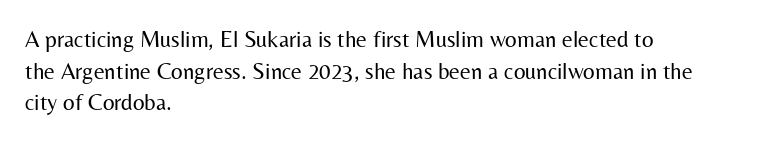
The image shows 23 px text type, upright; set left-aligned, normal line spacing (1.37x), normal letter spacing, not underlined.
